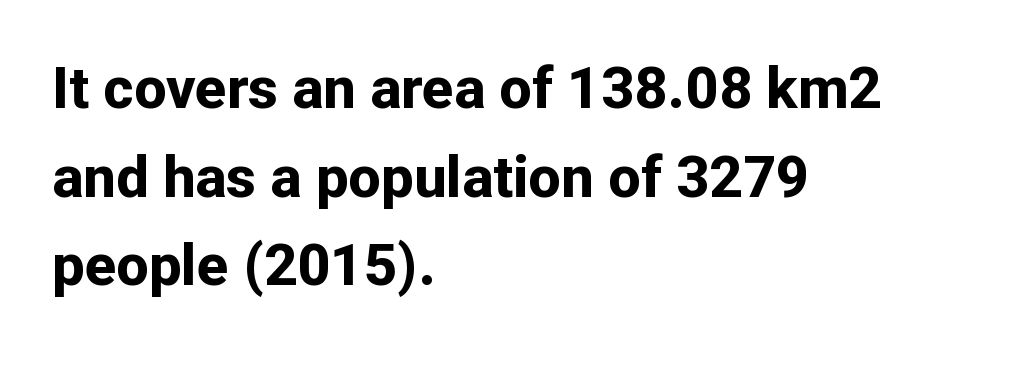
{"serif": "no", "italic": "no", "bold": "yes", "weight": "bold", "width": "normal", "stroke_contrast": "low", "x_height": "medium", "monospaced": "no", "underline": "no", "align": "left", "line_spacing": "normal", "line_spacing_ratio": 1.53, "letter_spacing": "normal", "letter_spacing_em": 0.0, "glyph_px": 58}
